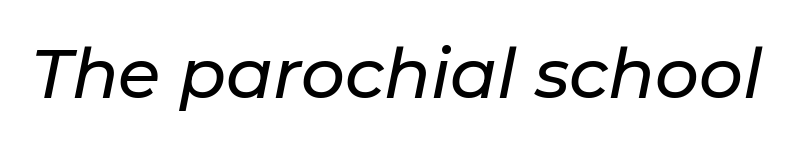
The image shows 69 px text type, italic (leaning right); set normal letter spacing, not underlined; low stroke contrast and a medium x-height.
